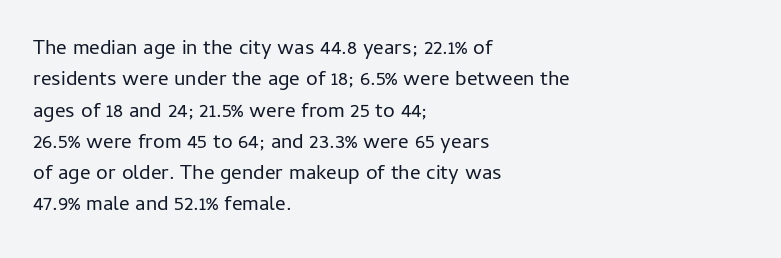
Ordinary non-slanted type is in use. Honestly, the row spacing looks completely unremarkable. These lines keep a tight, regular rhythm from letter to letter. These lines stack with their left ends in a neat column.
